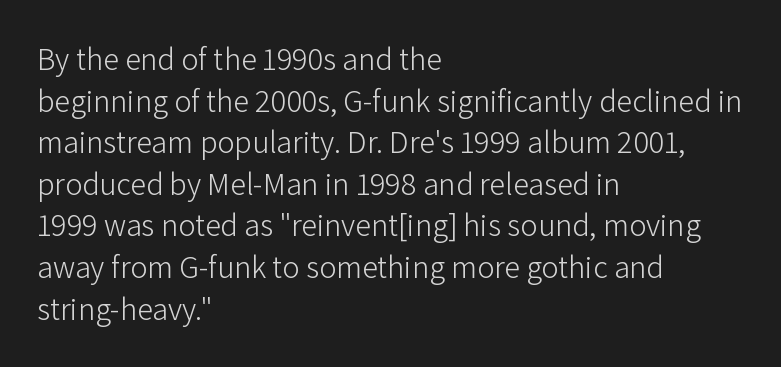
{"serif": "no", "italic": "no", "bold": "no", "weight": "light", "width": "normal", "stroke_contrast": "low", "x_height": "medium", "monospaced": "no", "underline": "no", "align": "left", "line_spacing": "normal", "line_spacing_ratio": 1.3, "letter_spacing": "normal", "letter_spacing_em": 0.0, "glyph_px": 32}
